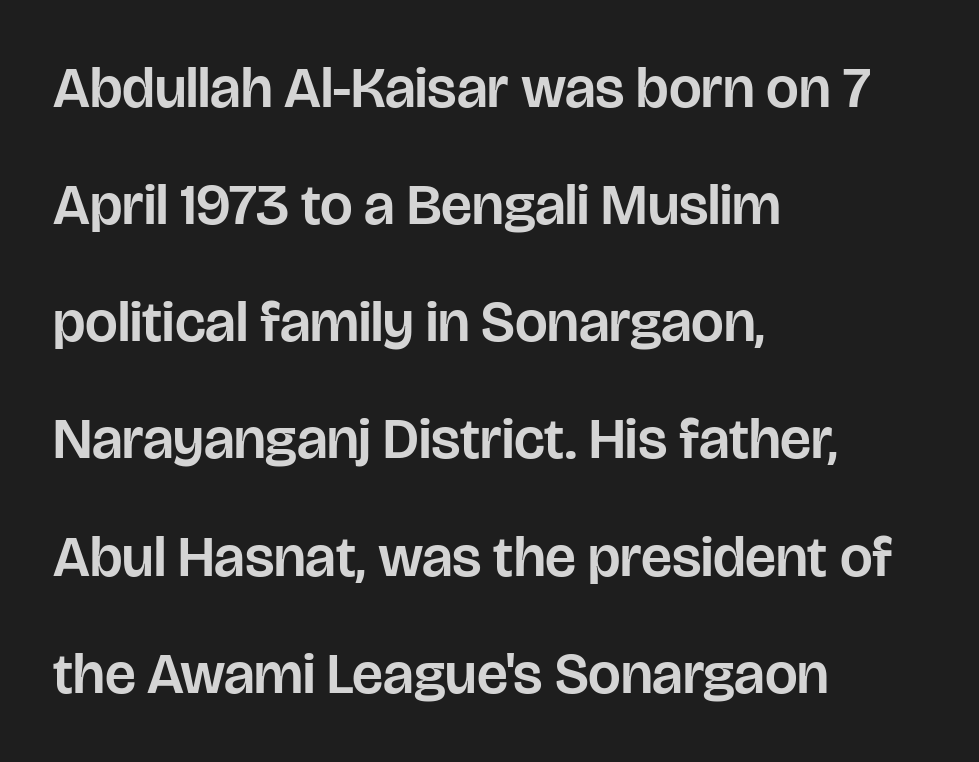
The image shows 58 px sans-serif type, upright; set left-aligned, loose line spacing (2.02x), normal letter spacing, not underlined; low stroke contrast and a large x-height.
